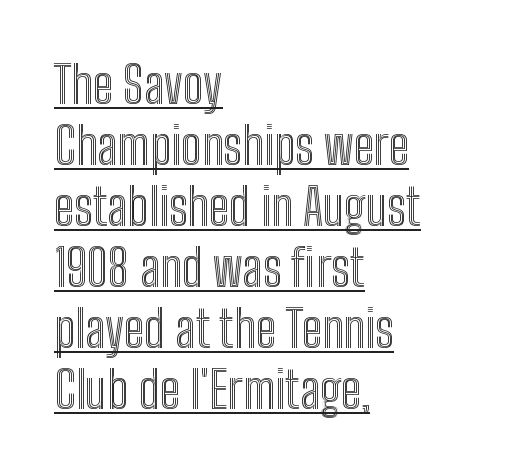
{"italic": "no", "width": "condensed", "x_height": "medium", "monospaced": "no", "underline": "yes", "align": "left", "line_spacing_ratio": 1.22, "letter_spacing": "normal", "letter_spacing_em": 0.0, "glyph_px": 50}
